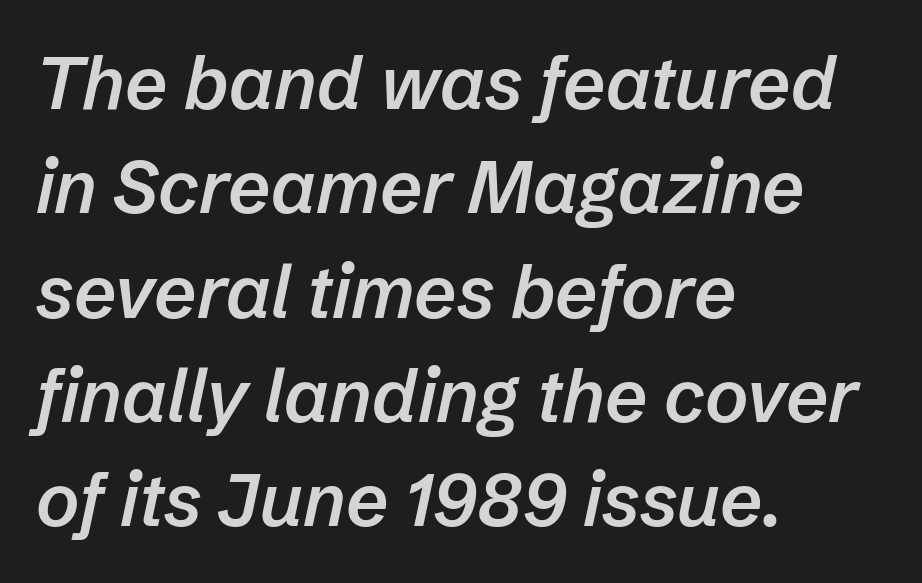
Weight check: semibold — heavier than regular, not quite bold. Think of a printed novel: that variable character pitch is what you see here. Successive baselines arrive at the customary interval. Letter spacing: default.
